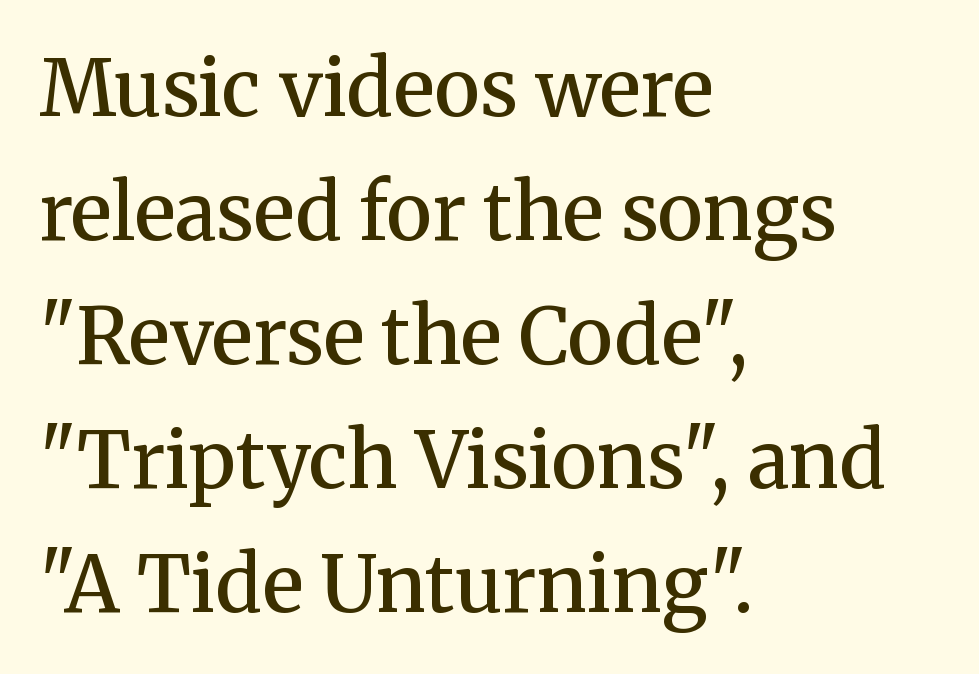
Nope, not italic — everything's standing straight. Heft: intermediate — a semibold. The block of text has a typical density, with ordinary space between rows. Unmarked baselines from the first word to the last. Is this a fixed-width face? No — the glyphs have proportional, varying widths. A student would call this left alignment; a typographer would say flush left, rag right.
